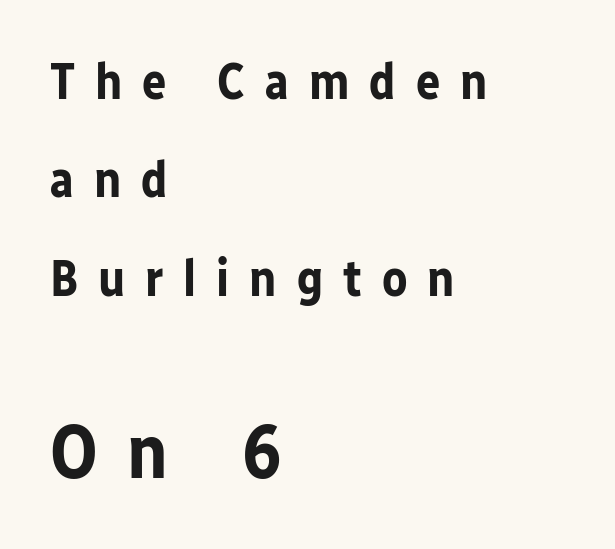
{"serif": "no", "italic": "no", "bold": "yes", "weight": "bold", "width": "normal", "stroke_contrast": "low", "x_height": "medium", "monospaced": "no", "underline": "no", "align": "left", "line_spacing": "loose", "line_spacing_ratio": 1.93, "letter_spacing": "wide", "letter_spacing_em": 0.39, "larger_block": "second", "size_ratio": 1.49, "glyph_px": 76}
